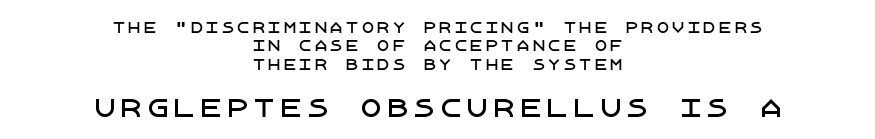
The image shows 24 px text type, upright; set centered, normal line spacing (1.32x), not underlined; the second (bottom) block is 1.71x larger.
